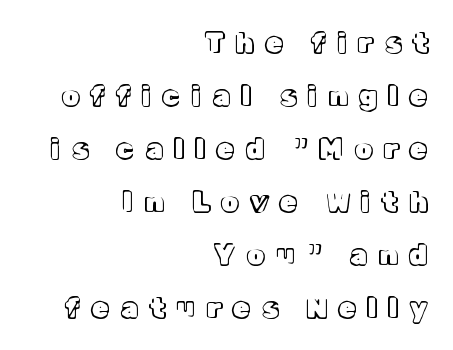
The image shows 27 px text type, upright; set right-aligned, loose line spacing (1.96x), unusually wide letter spacing (+0.45 em), not underlined.
